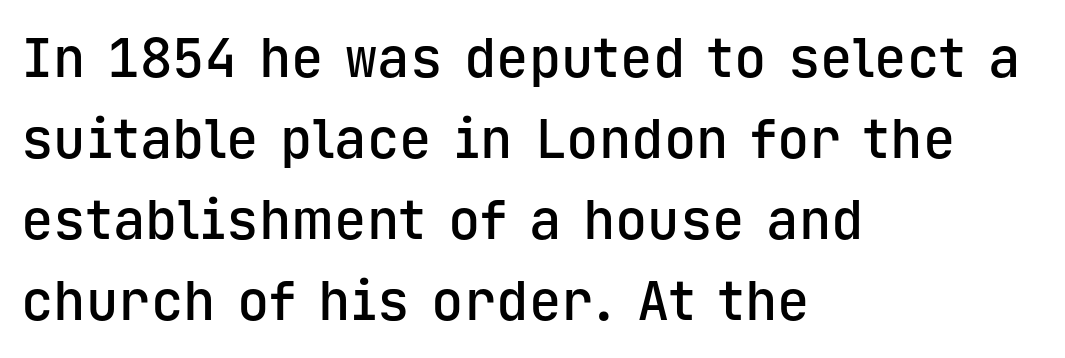
{"serif": "no", "italic": "no", "bold": "semi", "weight": "semibold", "width": "normal", "stroke_contrast": "low", "x_height": "medium", "monospaced": "yes", "underline": "no", "align": "left", "line_spacing": "normal", "line_spacing_ratio": 1.5, "letter_spacing": "normal", "letter_spacing_em": 0.0, "glyph_px": 54}
